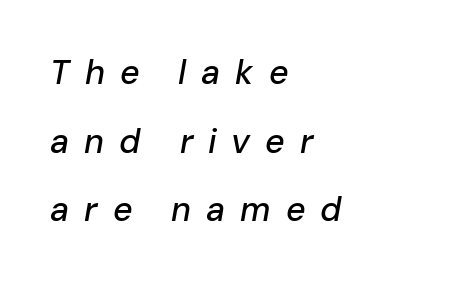
Q: Is the text italic (slanted)? A: Yes, it leans right by about 10 degrees.
Q: Is the text underlined? A: No.
Q: How is the paragraph aligned? A: Left-aligned.
Q: Is the spacing between letters normal or unusually wide? A: Unusually wide.
Q: Is the spacing between lines tight, normal or loose? A: Loose.
Q: Width (condensed, normal, or wide)? A: Normal.
Q: Stroke contrast? A: Low.
Q: x-height? A: Medium.
Q: Monospaced? A: No.
